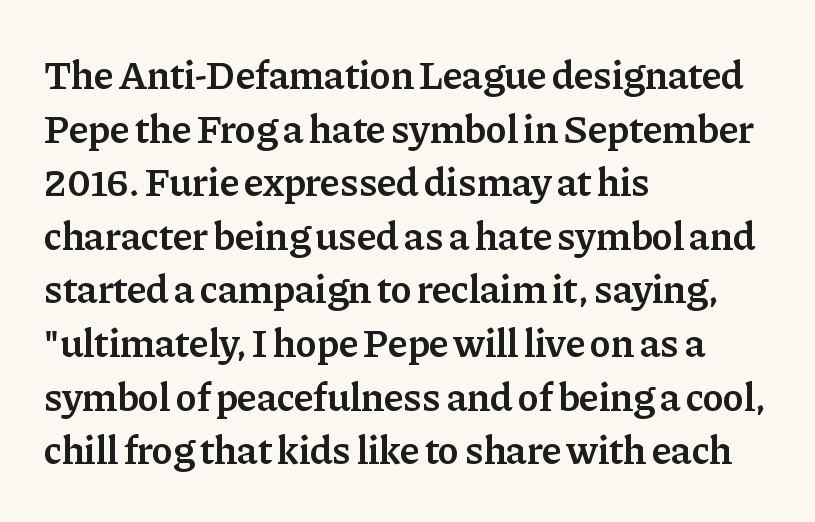
Designer's note — italics off, roman on. You could not count columns in this text — the font is proportionally spaced. The area under the type is left untouched. Successive baselines arrive at the customary interval. Letterform terminals end in serifs throughout the passage. The sample has been set in demibold, a notch under bold.
